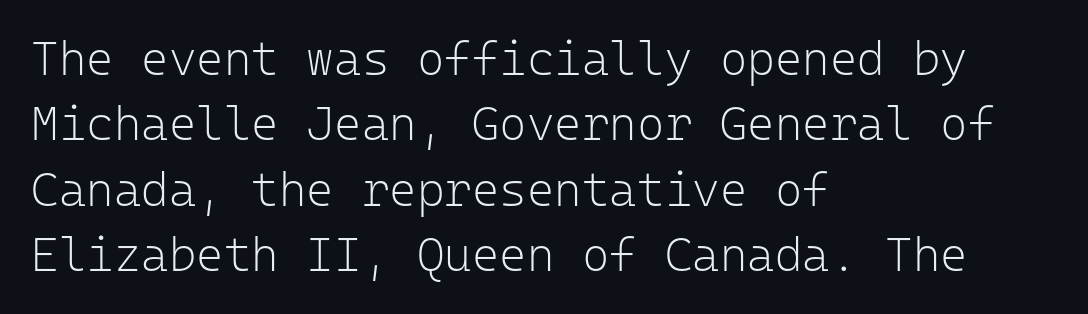
The font's upright variant was chosen for this text. The rendering uses typewriter-style spacing with identical character cells. Words float on clear page, feet unadorned. Teacher's note: observe the even left margin — that is flush-left alignment.
